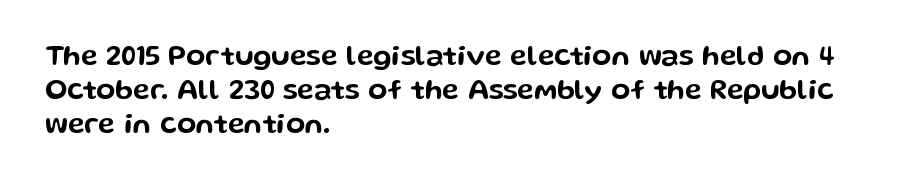
The image shows 28 px wide sans-serif type, upright; set left-aligned, line spacing 1.22x, normal letter spacing, not underlined; low stroke contrast and a medium x-height.
